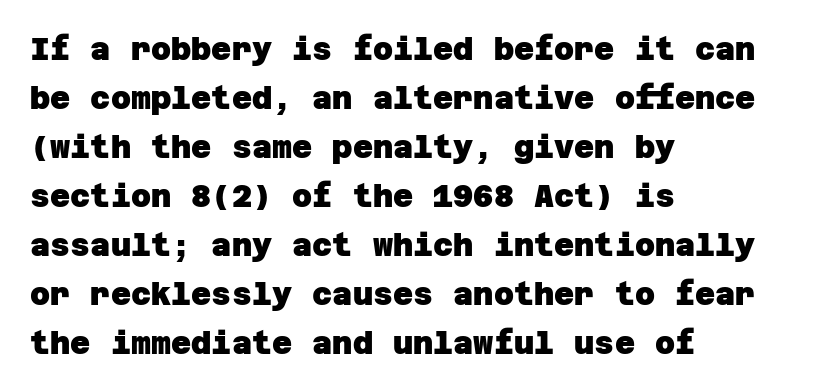
{"serif": "no", "bold": "yes", "weight": "heavy", "width": "normal", "stroke_contrast": "low", "x_height": "large", "underline": "no", "align": "left", "line_spacing": "normal", "line_spacing_ratio": 1.58, "letter_spacing": "normal", "letter_spacing_em": 0.0, "glyph_px": 31}
